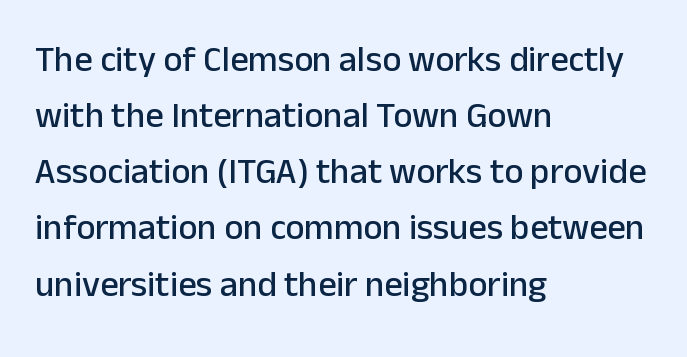
{"serif": "no", "italic": "no", "width": "normal", "stroke_contrast": "low", "x_height": "medium", "monospaced": "no", "underline": "no", "align": "left", "line_spacing": "normal", "line_spacing_ratio": 1.56, "letter_spacing": "normal", "letter_spacing_em": 0.0, "glyph_px": 36}
